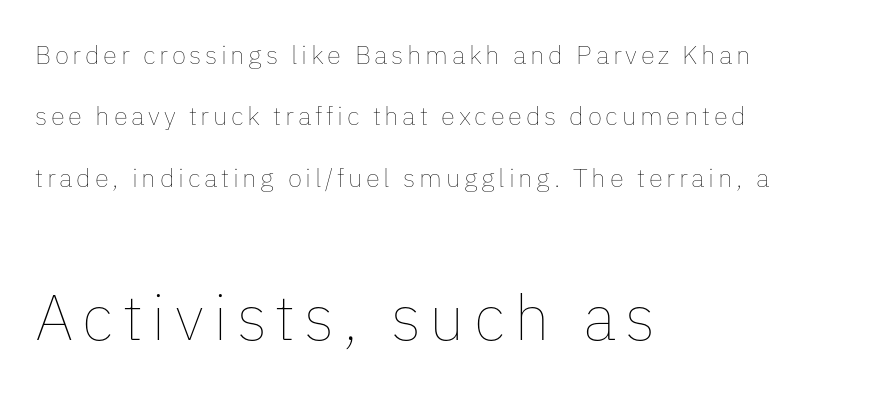
The image shows 64 px thin type, upright; set left-aligned, loose line spacing (2.36x), not underlined; the second (bottom) block is 2.46x larger; low stroke contrast and a medium x-height.
